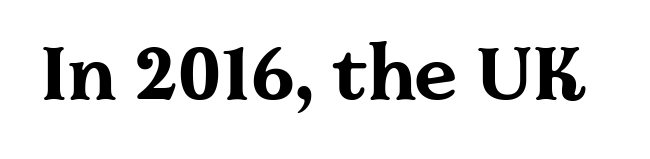
The image shows 76 px bold, wide serif type, upright; set normal letter spacing, not underlined; medium stroke contrast and a medium x-height.
